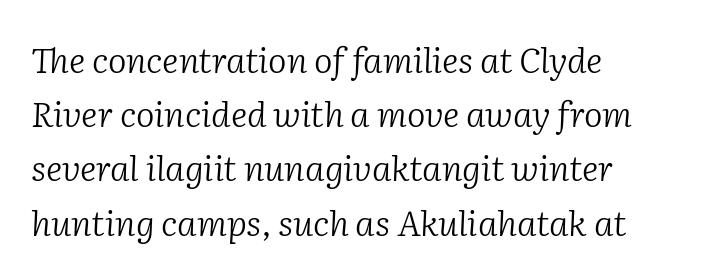
Q: Is the text bold? A: No.
Q: Is the text italic (slanted)? A: Yes, it leans right by about 2 degrees.
Q: Is the typeface a serif or a sans-serif typeface? A: Serif.
Q: Is the text underlined? A: No.
Q: How is the paragraph aligned? A: Left-aligned.
Q: Is the spacing between letters normal or unusually wide? A: Normal.
Q: Is the spacing between lines tight, normal or loose? A: Normal.
Q: Width (condensed, normal, or wide)? A: Normal.
Q: Stroke contrast? A: Low.
Q: x-height? A: Medium.
Q: Monospaced? A: No.
